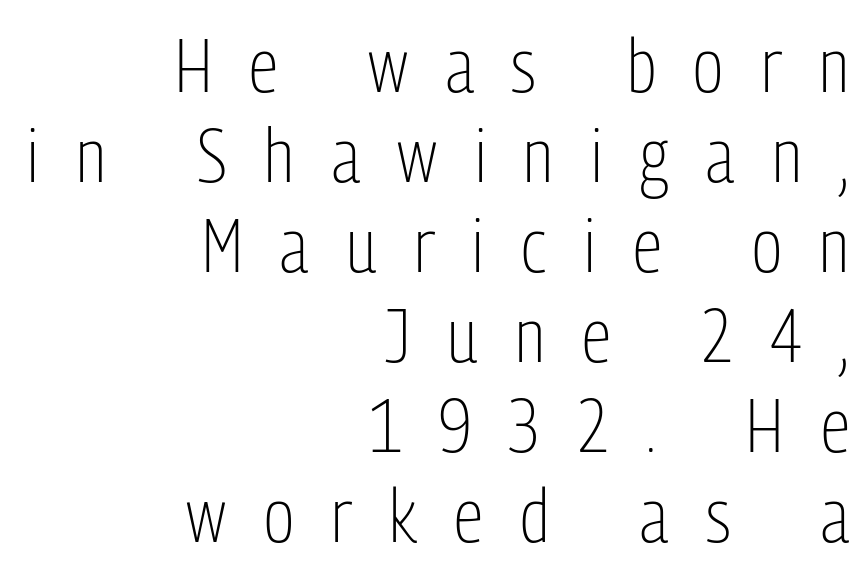
When letters stand straight like this, we call the style roman or upright. The rendering uses natural spacing where letterforms have individual widths. Just letters on the line, the space beneath them empty. Unlike a traditional serif, this face leaves its strokes unadorned.
